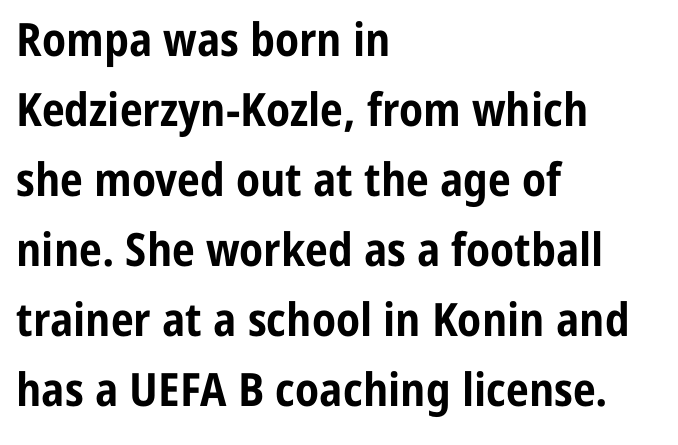
Q: Is the text bold? A: Yes.
Q: Is the text italic (slanted)? A: No, it is upright.
Q: Is the typeface a serif or a sans-serif typeface? A: Sans-serif.
Q: Is the text underlined? A: No.
Q: How is the paragraph aligned? A: Left-aligned.
Q: Is the spacing between letters normal or unusually wide? A: Normal.
Q: Is the spacing between lines tight, normal or loose? A: Normal.
Q: Width (condensed, normal, or wide)? A: Condensed.
Q: Stroke contrast? A: Low.
Q: x-height? A: Medium.
Q: Monospaced? A: No.
